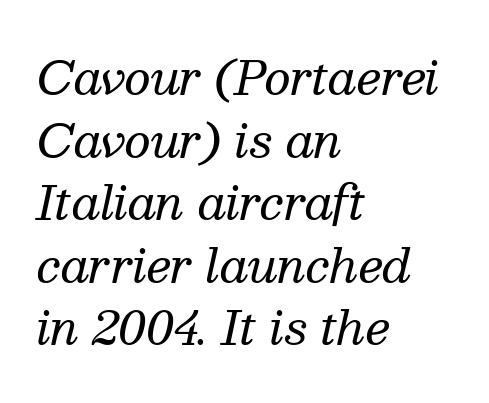
The image shows 46 px regular-weight serif type, italic (leaning right); set left-aligned, normal line spacing (1.36x), normal letter spacing, not underlined; medium stroke contrast and a medium x-height.
